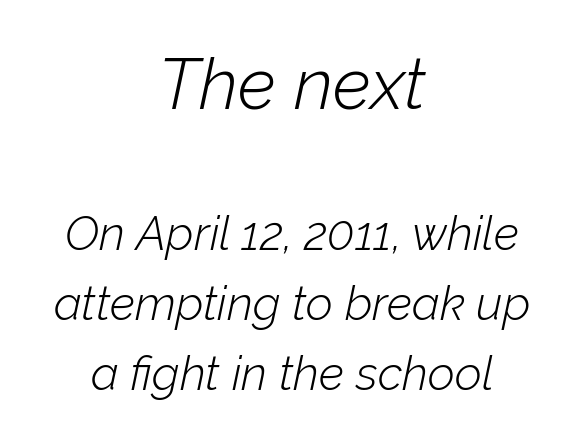
Q: Is the text bold? A: No.
Q: Is the text italic (slanted)? A: Yes, it leans right by about 12 degrees.
Q: Is the text underlined? A: No.
Q: How is the paragraph aligned? A: Centered.
Q: Is the spacing between letters normal or unusually wide? A: Normal.
Q: Is the spacing between lines tight, normal or loose? A: Normal.
Q: Which block of text is set in a larger size, the first (top) or the second (bottom)? A: The first (top) one.
Q: Width (condensed, normal, or wide)? A: Normal.
Q: Stroke contrast? A: Low.
Q: x-height? A: Medium.
Q: Monospaced? A: No.
